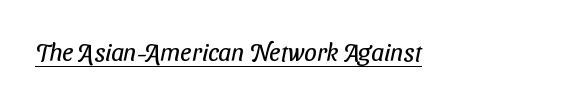
Q: Is the text bold? A: No.
Q: Is the text underlined? A: Yes.
Q: Is the spacing between letters normal or unusually wide? A: Normal.
